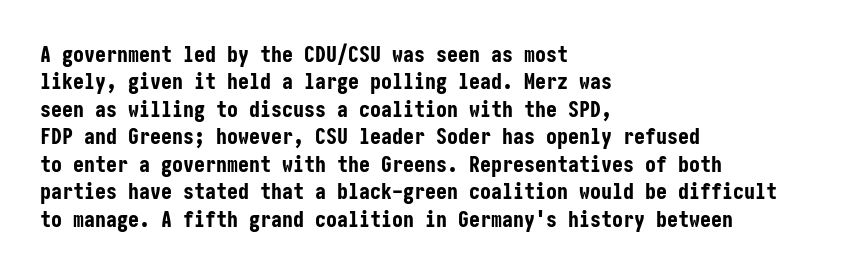
The image shows 22 px bold type, upright; set left-aligned, normal line spacing (1.25x), normal letter spacing, not underlined.
